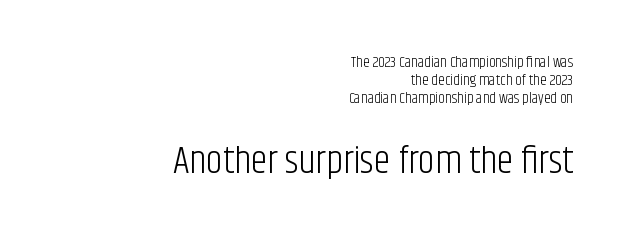
The image shows 38 px light, condensed sans-serif type, upright; set right-aligned, line spacing 1.21x, normal letter spacing, not underlined; the second (bottom) block is 2.53x larger; low stroke contrast and a large x-height.
